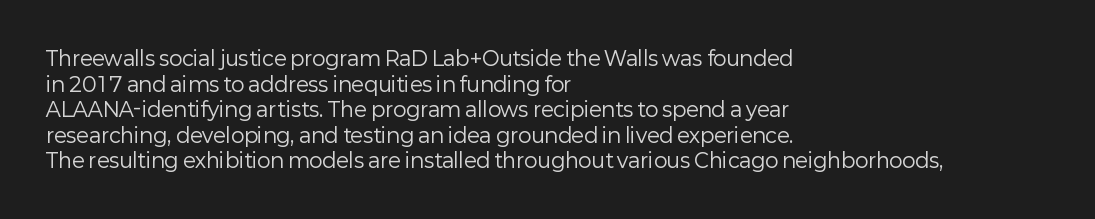
{"italic": "no", "bold": "no", "underline": "no", "align": "left", "line_spacing": "normal", "line_spacing_ratio": 1.28, "letter_spacing": "normal", "letter_spacing_em": 0.0, "glyph_px": 20}
